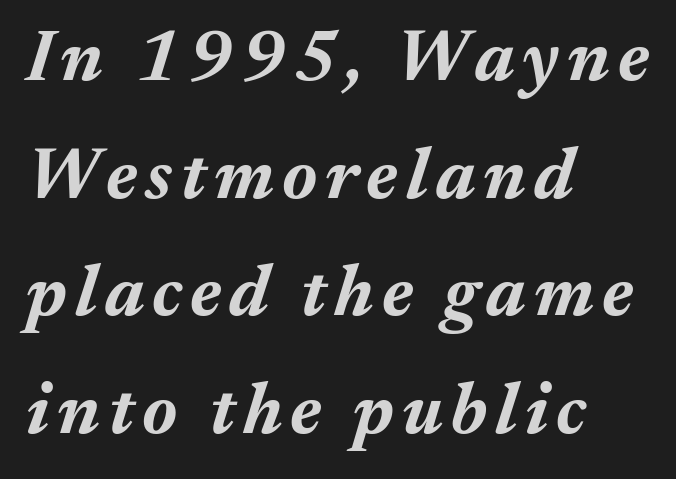
Strokes here are thick enough to call this a true bold. Emphasis-style slanted type is in use. The setting favours the left margin, as ordinary paragraphs usually do. The passage shown is typed in a proportional face where columns would drift.
